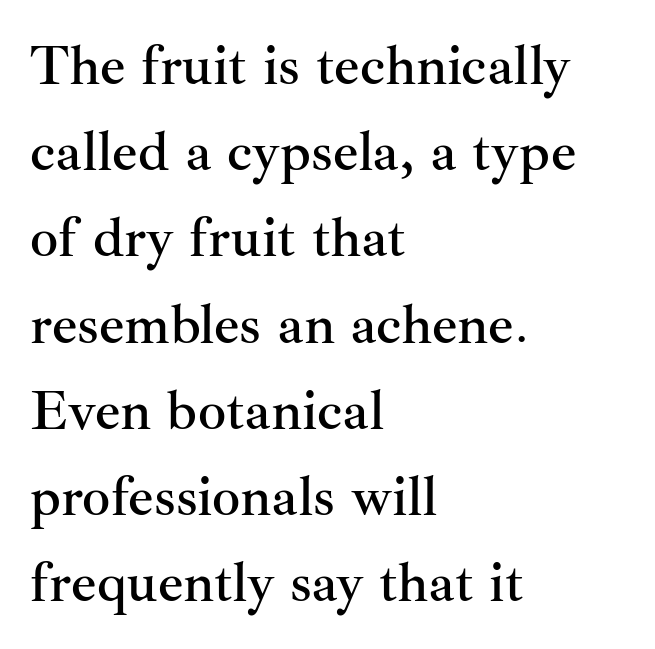
Q: Is the text italic (slanted)? A: No, it is upright.
Q: Is the typeface a serif or a sans-serif typeface? A: Serif.
Q: Is the text underlined? A: No.
Q: How is the paragraph aligned? A: Left-aligned.
Q: Is the spacing between letters normal or unusually wide? A: Normal.
Q: Is the spacing between lines tight, normal or loose? A: Normal.
Q: Width (condensed, normal, or wide)? A: Normal.
Q: Stroke contrast? A: Medium.
Q: x-height? A: Small.
Q: Monospaced? A: No.
